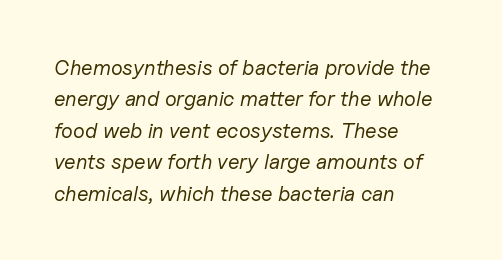
{"italic": "yes", "lean": "right", "slant_degrees": 11, "bold": "no", "underline": "no", "align": "left", "line_spacing": "normal", "line_spacing_ratio": 1.5, "letter_spacing": "normal", "letter_spacing_em": 0.0, "glyph_px": 21}
